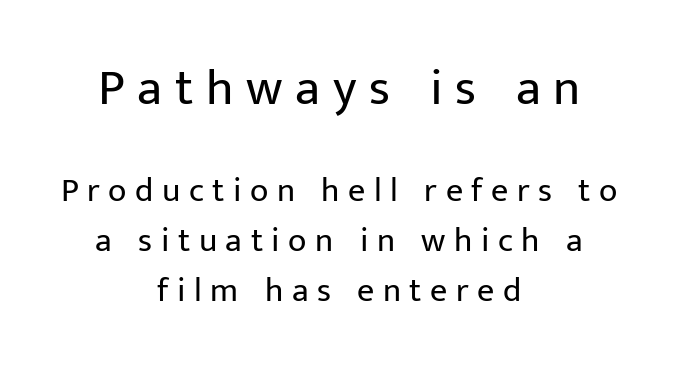
Q: Is the text bold? A: No.
Q: Is the text italic (slanted)? A: No, it is upright.
Q: Is the typeface a serif or a sans-serif typeface? A: Sans-serif.
Q: Is the text underlined? A: No.
Q: How is the paragraph aligned? A: Centered.
Q: Is the spacing between letters normal or unusually wide? A: Unusually wide.
Q: Is the spacing between lines tight, normal or loose? A: Normal.
Q: Which block of text is set in a larger size, the first (top) or the second (bottom)? A: The first (top) one.
Q: Width (condensed, normal, or wide)? A: Normal.
Q: Stroke contrast? A: Low.
Q: x-height? A: Medium.
Q: Monospaced? A: No.
